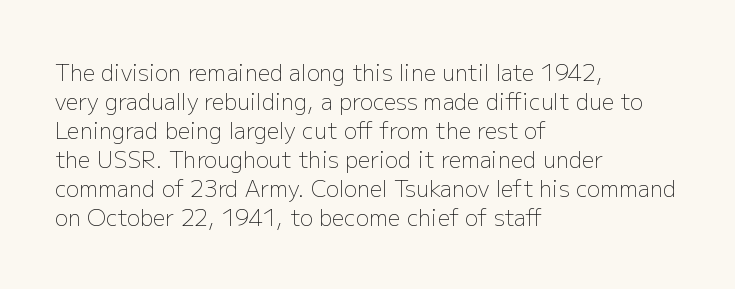
Q: Is the text bold? A: No.
Q: Is the text italic (slanted)? A: No, it is upright.
Q: Is the text underlined? A: No.
Q: How is the paragraph aligned? A: Left-aligned.
Q: Is the spacing between letters normal or unusually wide? A: Normal.
Q: Is the spacing between lines tight, normal or loose? A: Normal.
